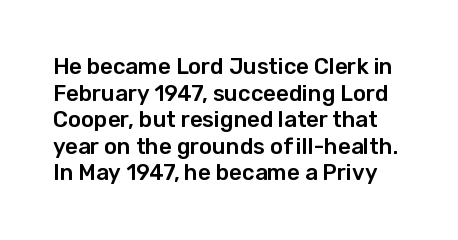
Q: Is the text italic (slanted)? A: No, it is upright.
Q: Is the text underlined? A: No.
Q: Is the spacing between letters normal or unusually wide? A: Normal.
